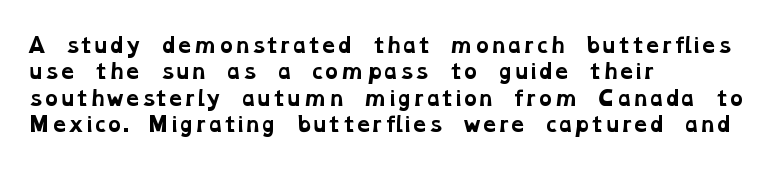
Honestly, there is no underline to notice here at all. Line spacing here is normal. The rendering anchors every line to the left-hand side. What stands out about the letter spacing? Nothing — it is the standard amount. As a designer I'd log this as weight 700, bold.
